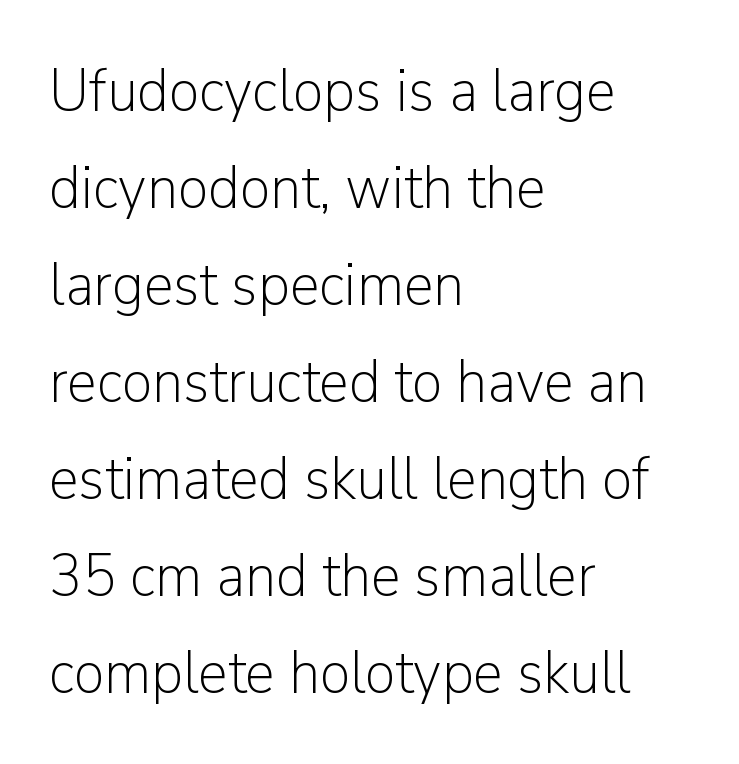
The image shows 61 px light sans-serif type, upright; set left-aligned, normal line spacing (1.59x), normal letter spacing, not underlined; low stroke contrast and a medium x-height.
